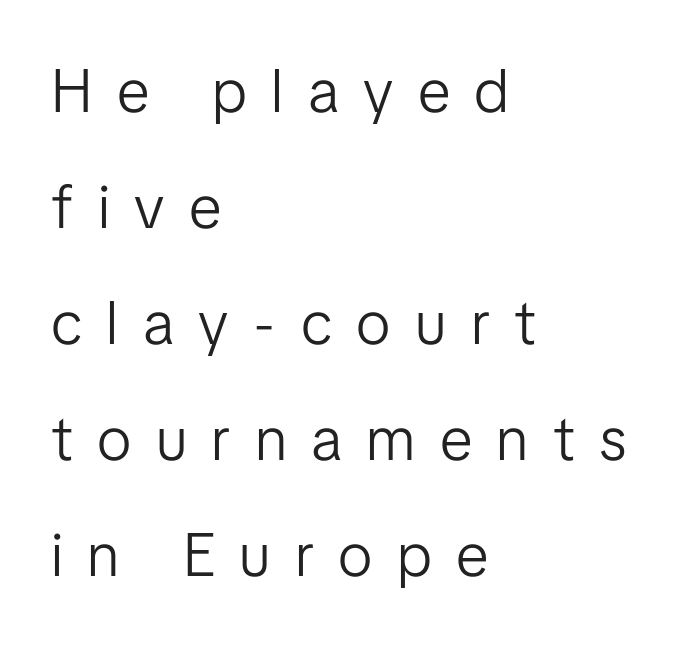
The image shows 61 px light sans-serif type, upright; set left-aligned, loose line spacing (1.9x), unusually wide letter spacing (+0.4 em), not underlined; low stroke contrast and a medium x-height.
